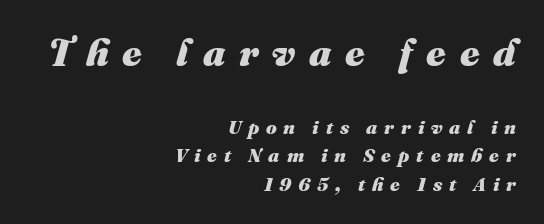
The image shows 38 px heavy type, italic (leaning right); set right-aligned, normal line spacing (1.49x), unusually wide letter spacing (+0.36 em), not underlined; the first (top) block is 2.0x larger; medium stroke contrast and a medium x-height.
